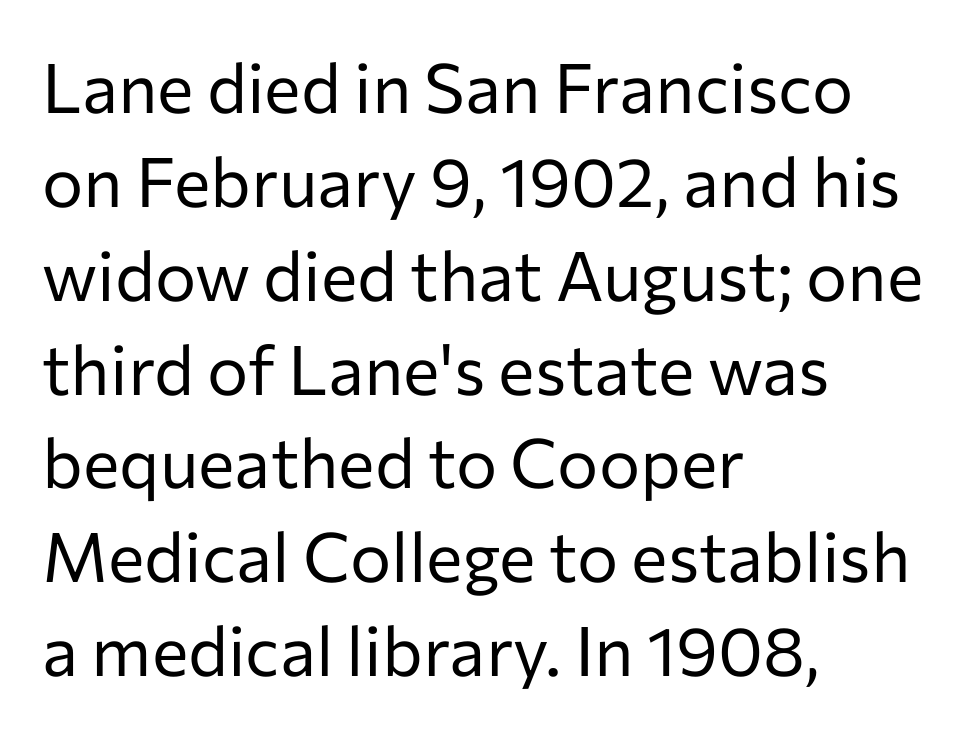
Q: Is the text bold? A: No.
Q: Is the text italic (slanted)? A: No, it is upright.
Q: Is the typeface a serif or a sans-serif typeface? A: Sans-serif.
Q: Is the text underlined? A: No.
Q: How is the paragraph aligned? A: Left-aligned.
Q: Is the spacing between letters normal or unusually wide? A: Normal.
Q: Is the spacing between lines tight, normal or loose? A: Normal.
Q: Width (condensed, normal, or wide)? A: Normal.
Q: Stroke contrast? A: Low.
Q: x-height? A: Medium.
Q: Monospaced? A: No.
